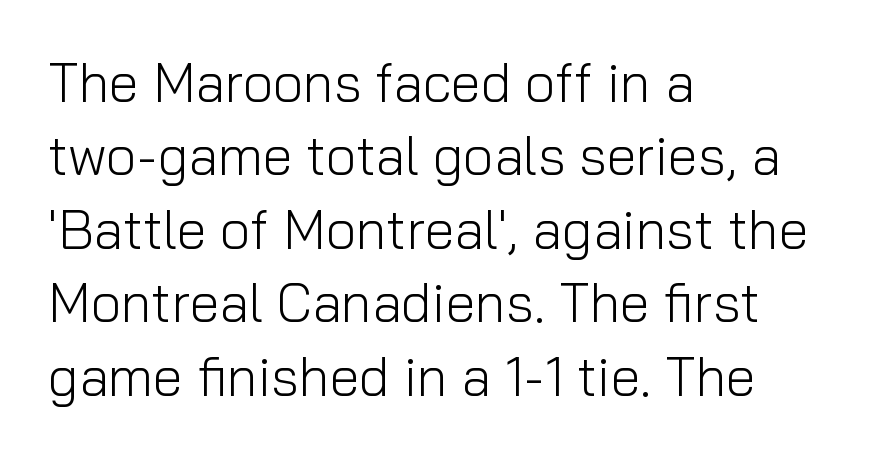
Q: Is the text bold? A: No.
Q: Is the text italic (slanted)? A: No, it is upright.
Q: Is the typeface a serif or a sans-serif typeface? A: Sans-serif.
Q: Is the text underlined? A: No.
Q: How is the paragraph aligned? A: Left-aligned.
Q: Is the spacing between letters normal or unusually wide? A: Normal.
Q: Is the spacing between lines tight, normal or loose? A: Normal.
Q: Width (condensed, normal, or wide)? A: Normal.
Q: Stroke contrast? A: Low.
Q: x-height? A: Medium.
Q: Monospaced? A: No.
